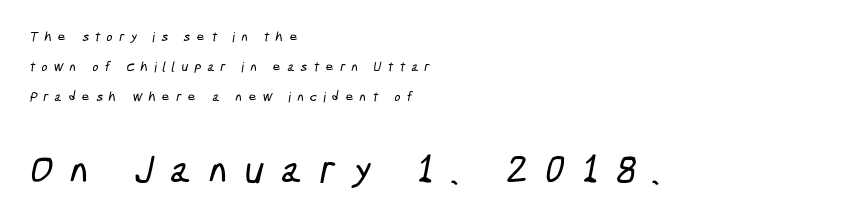
This sample is left-justified, so line endings fall wherever the words run out. Note the varied advance widths — an 'i' is clearly narrower than an 'm'. You get the small type first, then a jump to larger type. Successive baselines arrive slowly, with a big drop between each.
